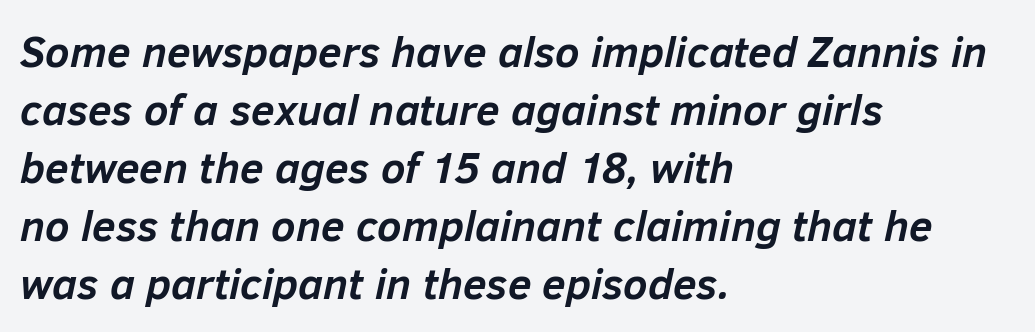
Q: Is the text bold? A: Yes.
Q: Is the text italic (slanted)? A: Yes, it leans right by about 12 degrees.
Q: Is the text underlined? A: No.
Q: How is the paragraph aligned? A: Left-aligned.
Q: Is the spacing between letters normal or unusually wide? A: Normal.
Q: Is the spacing between lines tight, normal or loose? A: Normal.
Q: Width (condensed, normal, or wide)? A: Normal.
Q: Stroke contrast? A: Low.
Q: x-height? A: Medium.
Q: Monospaced? A: No.
